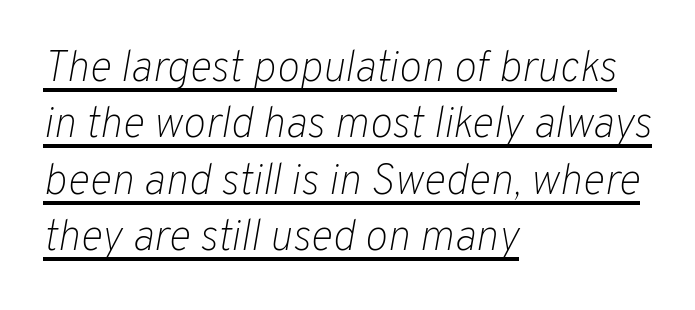
Q: Is the text bold? A: No.
Q: Is the text italic (slanted)? A: Yes, it leans right by about 10 degrees.
Q: Is the text underlined? A: Yes.
Q: How is the paragraph aligned? A: Left-aligned.
Q: Is the spacing between letters normal or unusually wide? A: Normal.
Q: Is the spacing between lines tight, normal or loose? A: Normal.
Q: Width (condensed, normal, or wide)? A: Normal.
Q: Stroke contrast? A: Low.
Q: x-height? A: Medium.
Q: Monospaced? A: No.
